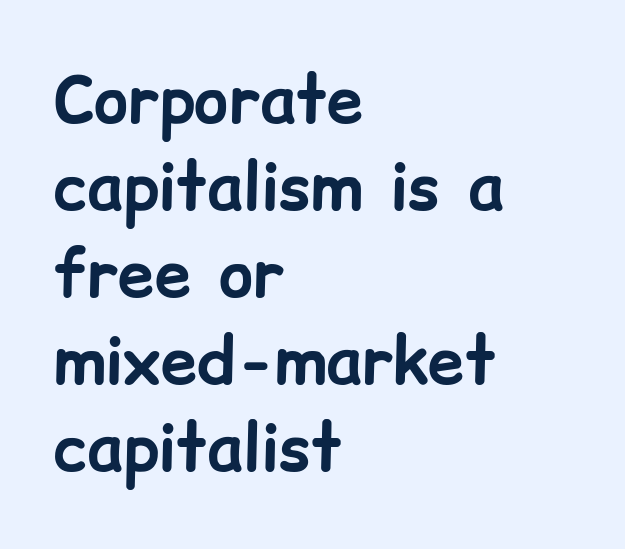
The image shows 65 px bold sans-serif type, upright; set left-aligned, normal line spacing (1.34x), normal letter spacing, not underlined; low stroke contrast and a medium x-height.
